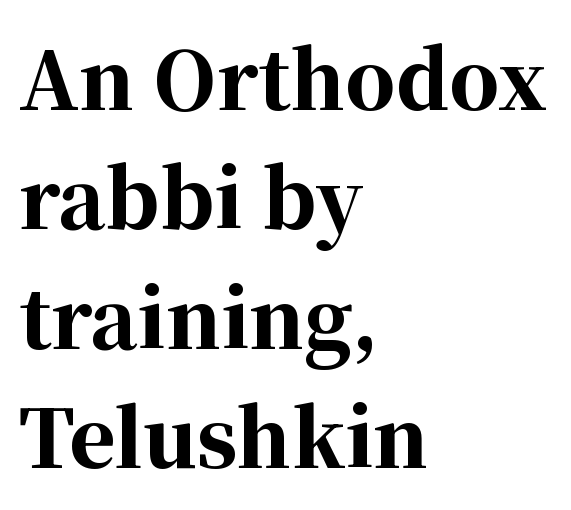
{"serif": "yes", "italic": "no", "bold": "yes", "weight": "bold", "width": "normal", "stroke_contrast": "high", "x_height": "medium", "monospaced": "no", "underline": "no", "align": "left", "line_spacing": "normal", "line_spacing_ratio": 1.51, "letter_spacing": "normal", "letter_spacing_em": 0.0, "glyph_px": 79}
